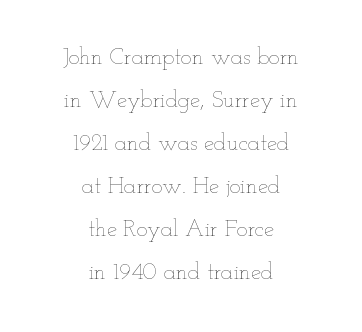
{"italic": "no", "bold": "no", "underline": "no", "align": "center", "line_spacing_ratio": 1.87, "letter_spacing": "normal", "letter_spacing_em": 0.0, "glyph_px": 23}
